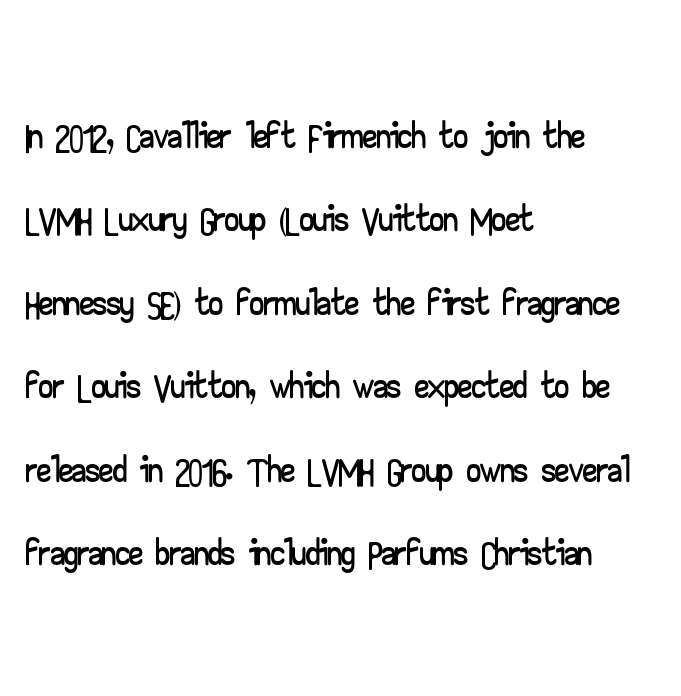
The image shows 56 px wide sans-serif type, upright; set left-aligned, normal line spacing (1.49x), normal letter spacing, not underlined; low stroke contrast and a small x-height.
